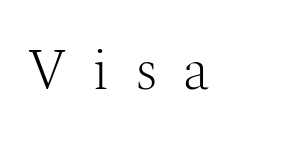
{"serif": "yes", "italic": "no", "bold": "no", "weight": "light", "width": "normal", "stroke_contrast": "medium", "x_height": "medium", "monospaced": "no", "underline": "no", "letter_spacing": "wide", "letter_spacing_em": 0.43, "glyph_px": 58}
